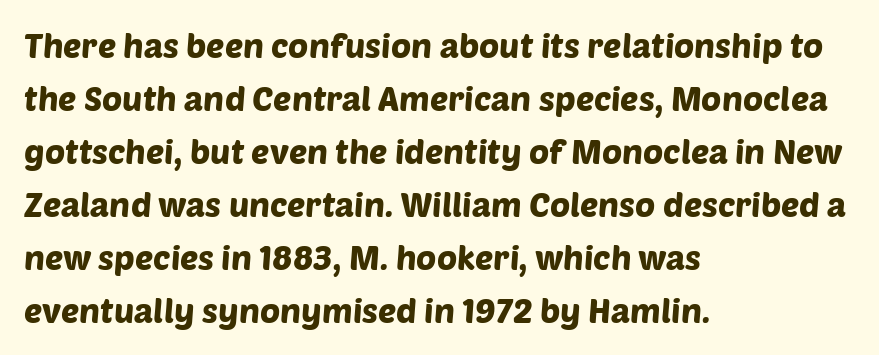
Leftover space on each line is placed entirely after the last word. Line spacing here is normal. This sample uses plain, unmodified letter spacing. The rendering uses natural spacing where letterforms have individual widths. Nothing sits at the stroke ends, so this counts as sans-serif. The strip under each line holds only bare page.
